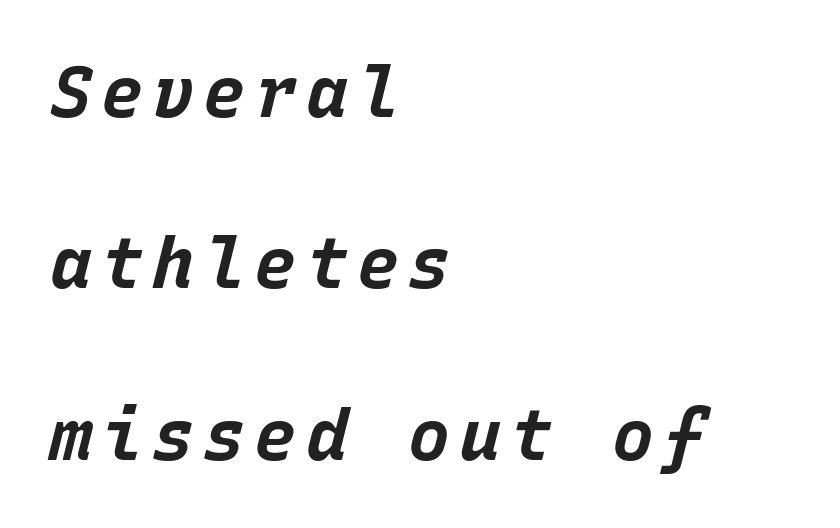
The image shows 70 px bold type, italic (leaning right), monospaced; set left-aligned, loose line spacing (2.45x), not underlined; low stroke contrast and a large x-height.
